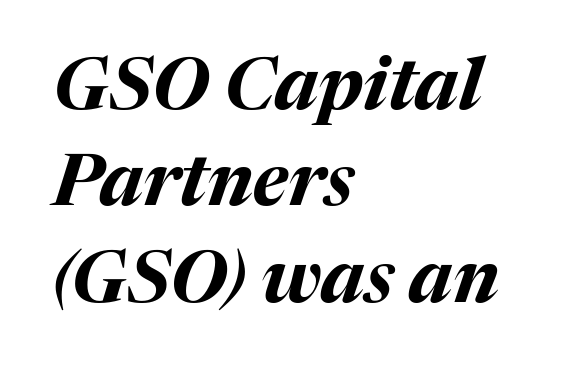
The image shows 72 px bold type, italic (leaning right); set left-aligned, normal line spacing (1.34x), normal letter spacing, not underlined; medium stroke contrast and a medium x-height.
